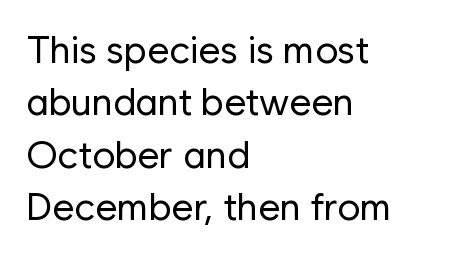
The image shows 38 px regular-weight sans-serif type, upright; set left-aligned, normal line spacing (1.38x), normal letter spacing, not underlined; low stroke contrast and a medium x-height.
